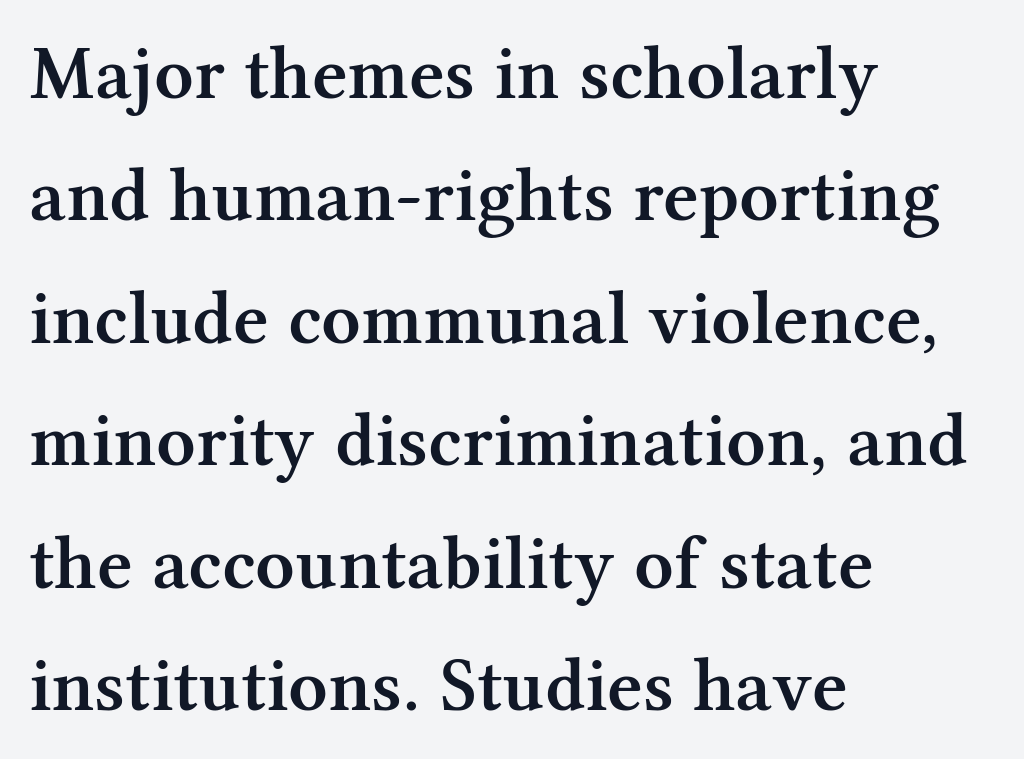
The image shows 77 px semibold serif type, upright; set left-aligned, normal line spacing (1.59x), normal letter spacing, not underlined; medium stroke contrast and a medium x-height.
